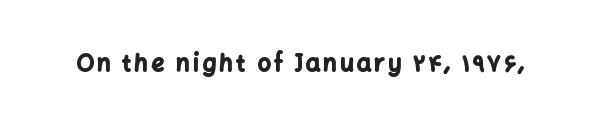
The words here are not underlined. Ascenders rise straight up at ninety degrees. What weight is shown? A full bold with thick strokes.
